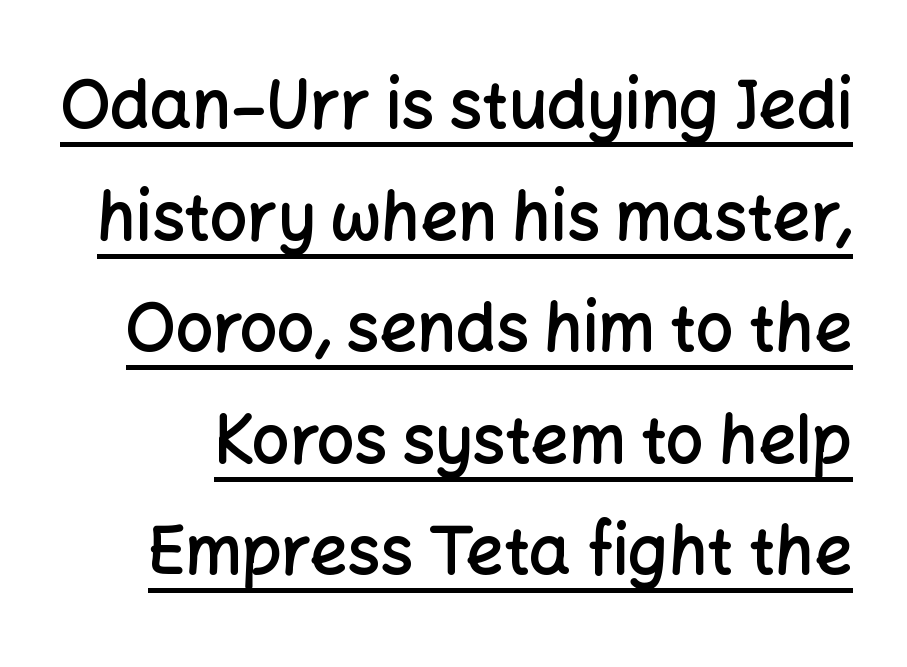
Students, note that the glyphs here touch the page at normal intervals. Has an underline been added? It has. These lines are composed in type without serifs. The characters look somewhat weighty, a semibold short of true bold. The face used here is proportionally spaced, like ordinary book or web type.
